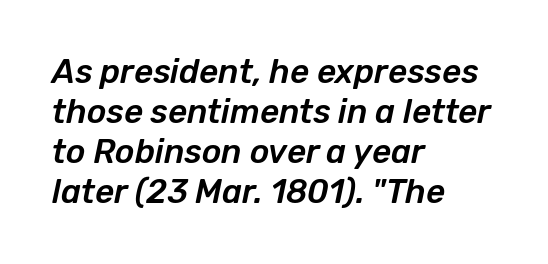
{"italic": "yes", "lean": "right", "slant_degrees": 12, "width": "normal", "stroke_contrast": "low", "x_height": "medium", "monospaced": "no", "underline": "no", "align": "left", "line_spacing_ratio": 1.21, "letter_spacing": "normal", "letter_spacing_em": 0.0, "glyph_px": 33}
